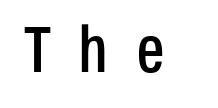
{"serif": "no", "italic": "no", "width": "condensed", "stroke_contrast": "low", "x_height": "large", "monospaced": "no", "underline": "no", "letter_spacing": "wide", "letter_spacing_em": 0.43, "glyph_px": 65}
